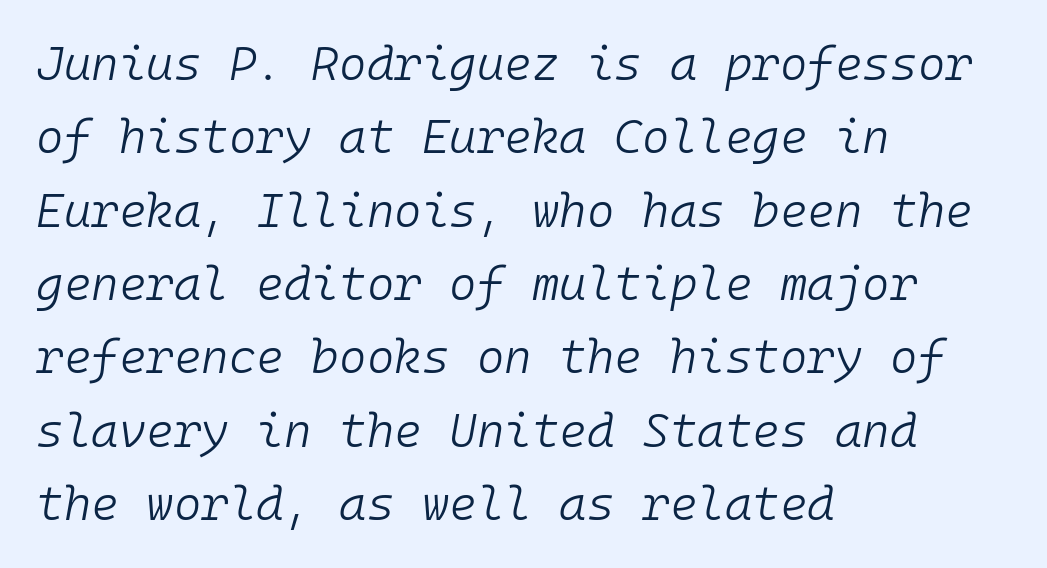
Line spacing here is normal. Vertical stems look standard width or narrower in stroke. The letters march in equal steps, a hallmark of fixed-pitch type. Reading down the block, your eye returns to a fixed left position each line. The space directly below the letters is spotless.
